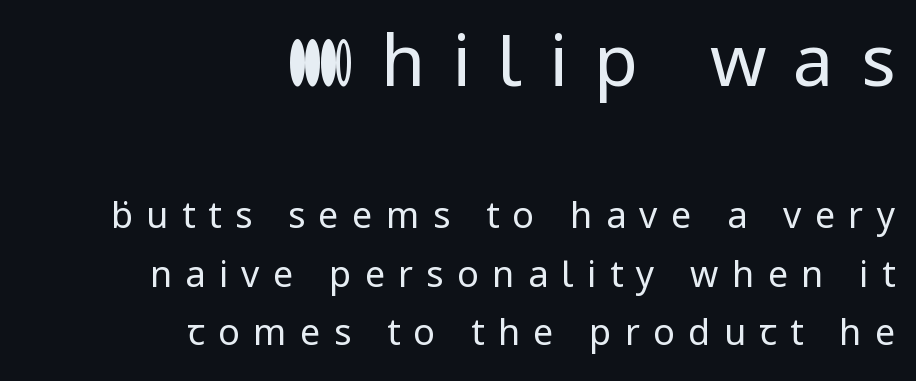
{"serif": "no", "italic": "no", "bold": "no", "weight": "regular", "width": "normal", "stroke_contrast": "low", "x_height": "medium", "monospaced": "no", "underline": "no", "align": "right", "line_spacing": "normal", "line_spacing_ratio": 1.62, "letter_spacing": "wide", "letter_spacing_em": 0.37, "larger_block": "first", "size_ratio": 2.0, "glyph_px": 72}
